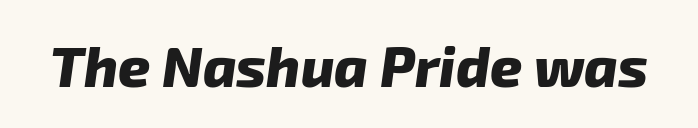
The image shows 56 px heavy sans-serif type; set normal letter spacing, not underlined; low stroke contrast and a medium x-height.
